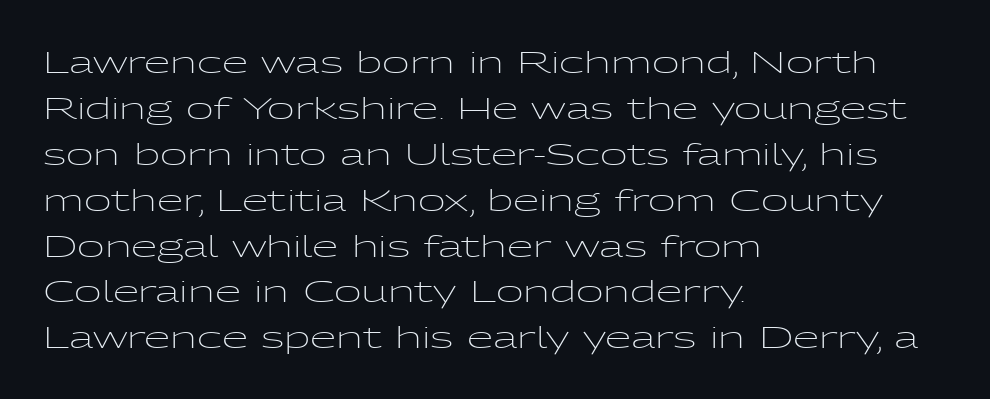
The letterforms sit shoulder to shoulder at normal distance. Each letter's strokes conclude bluntly, with no projecting serifs. This sample has the flowing, uneven cadence of proportional lettering. The gap between lines stays unmarked.
